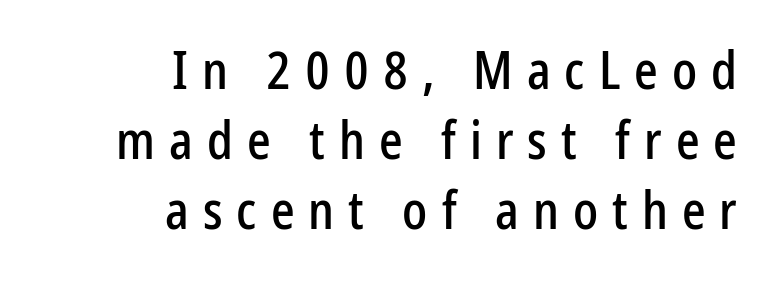
The image shows 52 px condensed sans-serif type, upright; set right-aligned, normal line spacing (1.35x), unusually wide letter spacing (+0.27 em), not underlined; low stroke contrast and a medium x-height.
